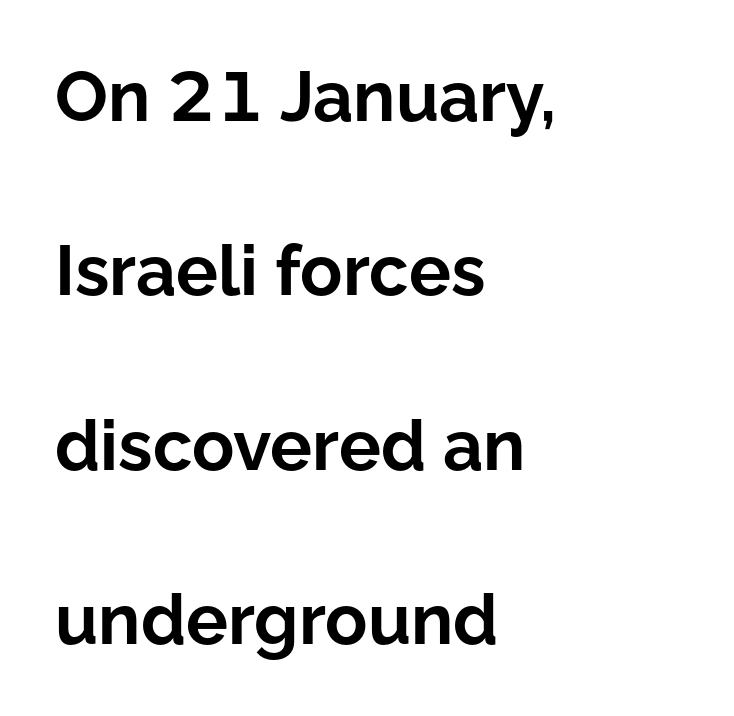
{"serif": "no", "italic": "no", "bold": "yes", "weight": "bold", "width": "normal", "stroke_contrast": "low", "x_height": "medium", "monospaced": "no", "underline": "no", "align": "left", "line_spacing": "loose", "line_spacing_ratio": 2.49, "letter_spacing": "normal", "letter_spacing_em": 0.0, "glyph_px": 70}
